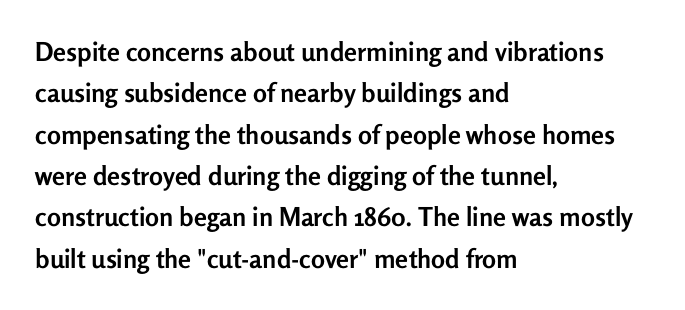
The image shows 26 px bold type, upright; set left-aligned, normal line spacing (1.59x), normal letter spacing, not underlined.
